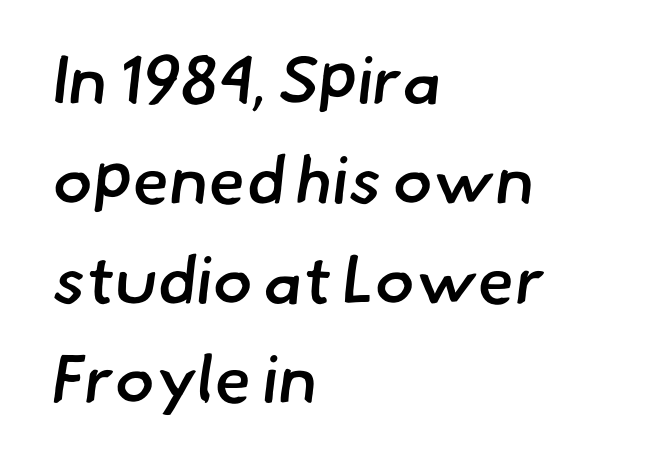
The image shows 67 px semibold sans-serif type; set left-aligned, normal line spacing (1.49x), normal letter spacing, not underlined; low stroke contrast and a small x-height.
